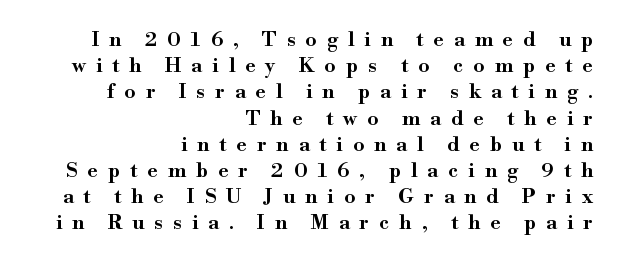
{"italic": "no", "underline": "no", "align": "right", "line_spacing": "normal", "line_spacing_ratio": 1.31, "letter_spacing": "wide", "letter_spacing_em": 0.5, "glyph_px": 20}
